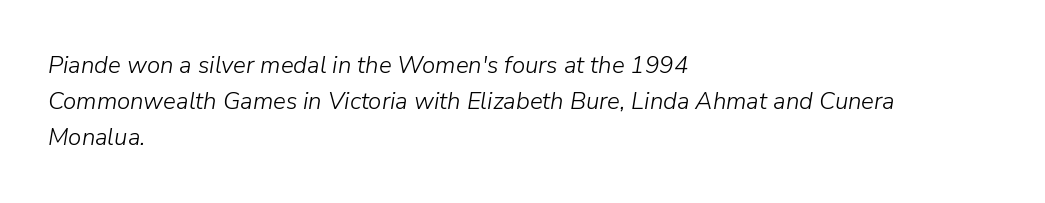
Q: Is the text bold? A: No.
Q: Is the text italic (slanted)? A: Yes, it leans right by about 9 degrees.
Q: Is the text underlined? A: No.
Q: How is the paragraph aligned? A: Left-aligned.
Q: Is the spacing between letters normal or unusually wide? A: Normal.
Q: Is the spacing between lines tight, normal or loose? A: Normal.
